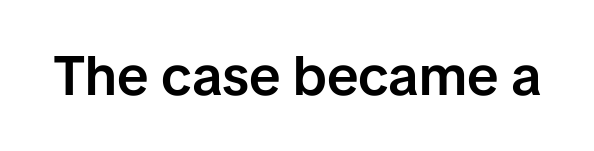
Q: Is the text bold? A: Semi-bold.
Q: Is the text italic (slanted)? A: No, it is upright.
Q: Is the typeface a serif or a sans-serif typeface? A: Sans-serif.
Q: Is the text underlined? A: No.
Q: Is the spacing between letters normal or unusually wide? A: Normal.
Q: Width (condensed, normal, or wide)? A: Normal.
Q: Stroke contrast? A: Low.
Q: x-height? A: Medium.
Q: Monospaced? A: No.
